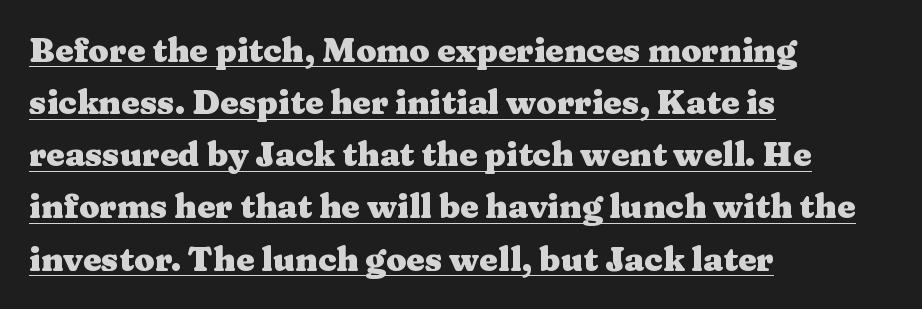
Left-aligned paragraph, ragged on the right. Rendered with straight, roman letterforms. The letters sit at their default tracking, neither squeezed nor spread. A dark, heavy texture on the line: the type is bold. The rendering uses natural spacing where letterforms have individual widths. These lines are composed in type with serifs.
